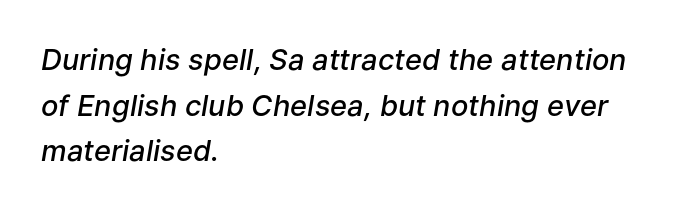
The image shows 29 px semibold type, italic (leaning right); set left-aligned, normal line spacing (1.57x), normal letter spacing, not underlined; low stroke contrast and a medium x-height.
